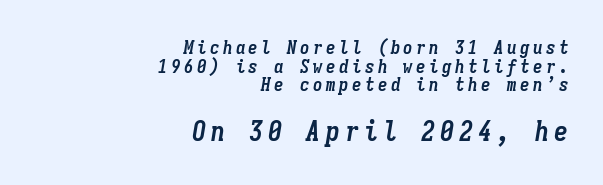
The foot of each line stays bare and open. Interline gaps are noticeably narrow in this sample. Casual observation: everything's shoved over to the right. Compared with an ordinary text face, these strokes are far heavier — a full bold.
